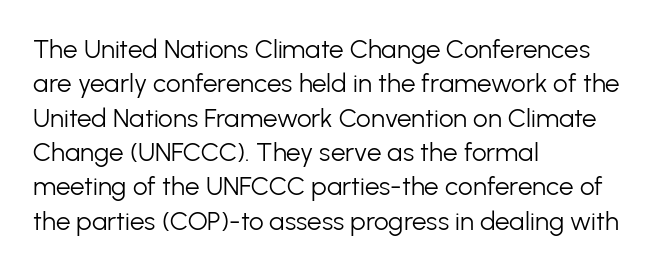
The image shows 26 px text type, upright; set left-aligned, normal line spacing (1.32x), normal letter spacing, not underlined.
